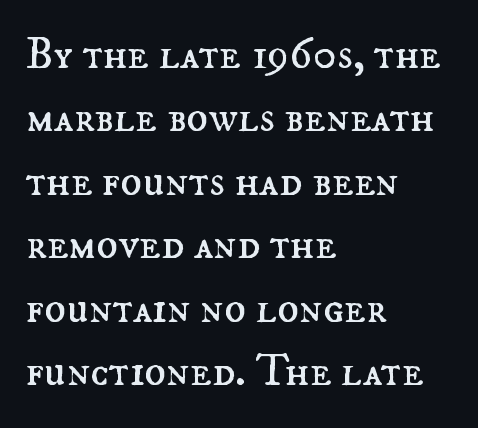
{"italic": "no", "bold": "no", "weight": "regular", "width": "normal", "stroke_contrast": "medium", "x_height": "small", "monospaced": "no", "underline": "no", "align": "left", "line_spacing": "normal", "line_spacing_ratio": 1.41, "letter_spacing": "normal", "letter_spacing_em": 0.0, "glyph_px": 45}
